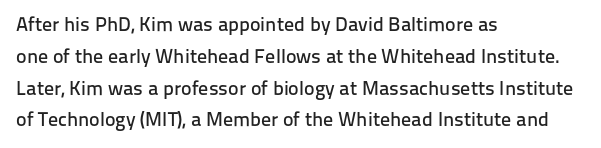
The image shows 20 px text type, upright; set left-aligned, normal line spacing (1.59x), normal letter spacing, not underlined.
